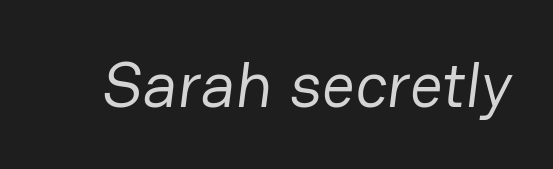
Q: Is the text bold? A: No.
Q: Is the typeface a serif or a sans-serif typeface? A: Sans-serif.
Q: Is the text underlined? A: No.
Q: Is the spacing between letters normal or unusually wide? A: Normal.
Q: Width (condensed, normal, or wide)? A: Normal.
Q: Stroke contrast? A: Low.
Q: x-height? A: Medium.
Q: Monospaced? A: No.
